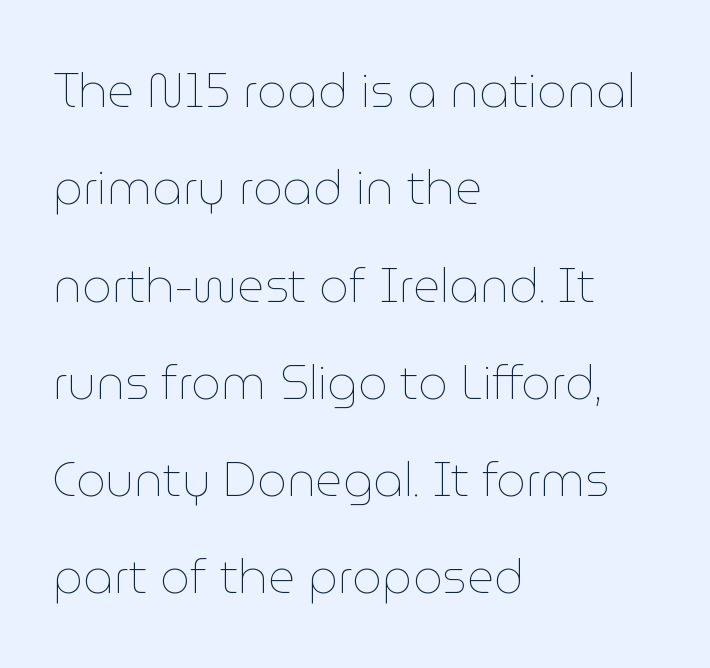
The image shows 47 px thin type, upright; set left-aligned, loose line spacing (2.07x), normal letter spacing, not underlined; low stroke contrast and a medium x-height.
